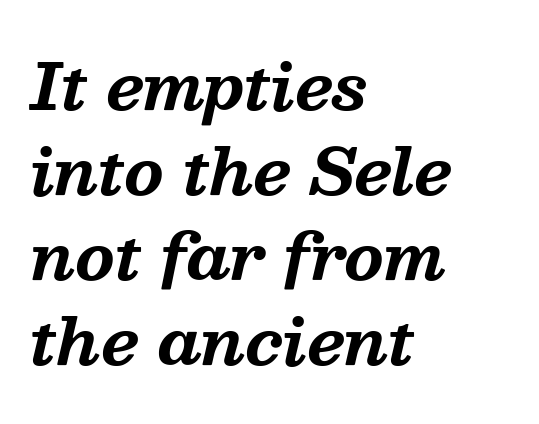
The image shows 63 px bold serif type, italic (leaning right); set left-aligned, normal line spacing (1.35x), normal letter spacing, not underlined; medium stroke contrast and a medium x-height.
